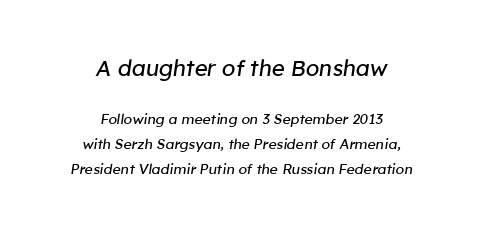
{"italic": "yes", "lean": "right", "slant_degrees": 8, "bold": "no", "underline": "no", "align": "center", "line_spacing_ratio": 1.76, "letter_spacing": "normal", "letter_spacing_em": 0.0, "larger_block": "first", "size_ratio": 1.57, "glyph_px": 22}
